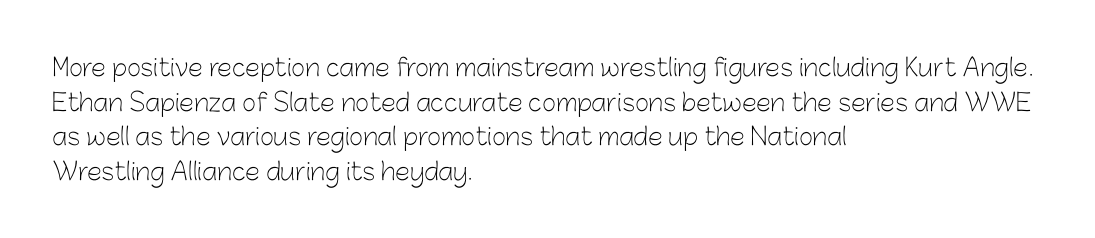
The image shows 24 px text type, upright; set left-aligned, normal line spacing (1.44x), normal letter spacing, not underlined.
